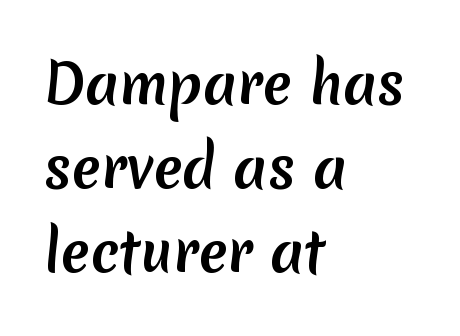
{"serif": "no", "bold": "yes", "weight": "semibold", "width": "normal", "stroke_contrast": "low", "x_height": "medium", "monospaced": "no", "underline": "no", "align": "left", "line_spacing": "normal", "line_spacing_ratio": 1.56, "letter_spacing": "normal", "letter_spacing_em": 0.0, "glyph_px": 54}
